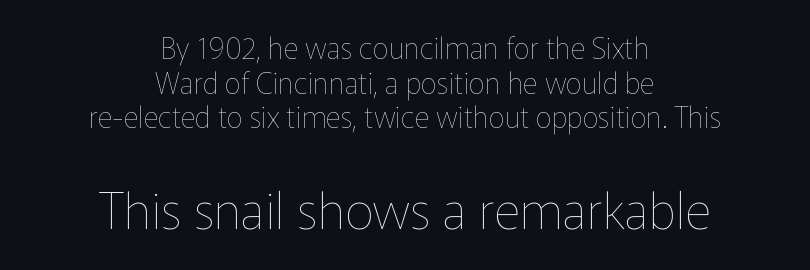
You could not count columns in this text — the font is proportionally spaced. Unmarked baselines from the first word to the last. Is the lower block the larger one? Yes — the lower block carries the bigger type. This rendering uses center alignment, leaving both contours irregular but symmetric. Nothing unusual about the tracking: characters are spaced as the font intends. Stroke thickness stays within the range of a standard reading face or lighter.
